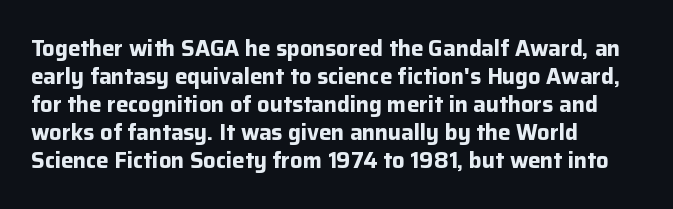
The image shows 22 px bold type, upright; set left-aligned, normal line spacing (1.27x), normal letter spacing, not underlined.
